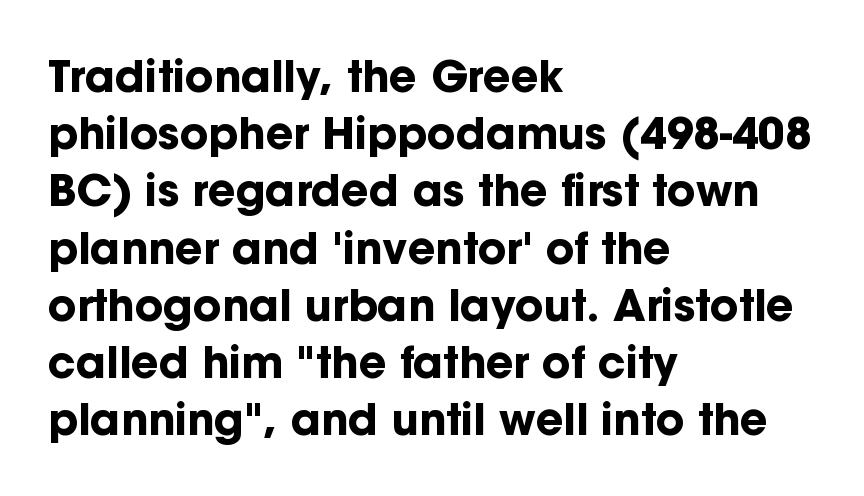
The image shows 43 px bold sans-serif type, upright; set left-aligned, normal line spacing (1.33x), normal letter spacing, not underlined; low stroke contrast and a medium x-height.
